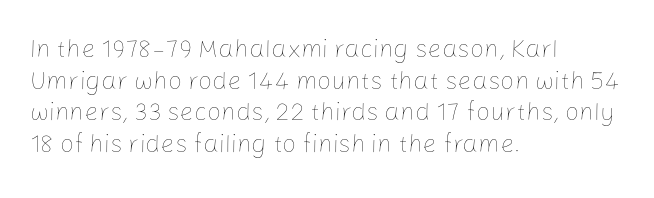
The characters are drawn with everyday or finer stroke widths. The string is rendered with underlining switched off. Leading matches the norm, producing a regular column. This sample uses plain, unmodified letter spacing.
